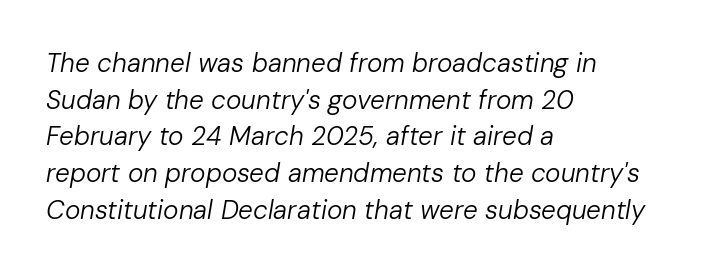
The lines in this sample share a left origin and differ only in where they stop. Letter spacing: default. Leading: standard. Stems here are at most as thick as an everyday book face.
